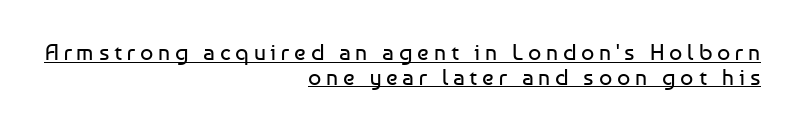
{"italic": "no", "bold": "no", "underline": "yes", "align": "right", "line_spacing": "tight", "line_spacing_ratio": 1.08, "letter_spacing": "wide", "letter_spacing_em": 0.21, "glyph_px": 23}
